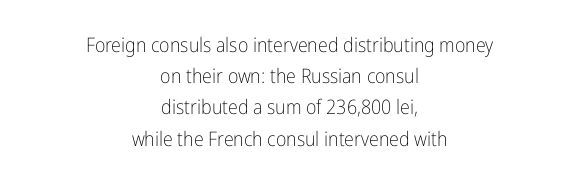
Q: Is the text bold? A: No.
Q: Is the text italic (slanted)? A: No, it is upright.
Q: Is the text underlined? A: No.
Q: How is the paragraph aligned? A: Centered.
Q: Is the spacing between letters normal or unusually wide? A: Normal.
Q: Is the spacing between lines tight, normal or loose? A: Normal.
